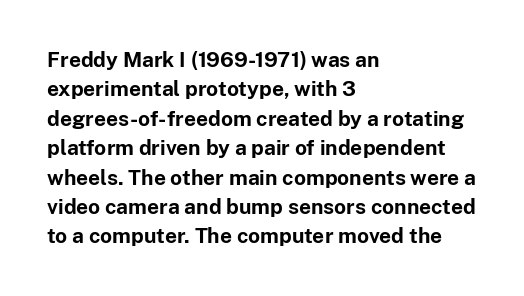
{"italic": "no", "bold": "yes", "underline": "no", "align": "left", "line_spacing": "normal", "line_spacing_ratio": 1.4, "letter_spacing": "normal", "letter_spacing_em": 0.0, "glyph_px": 21}
